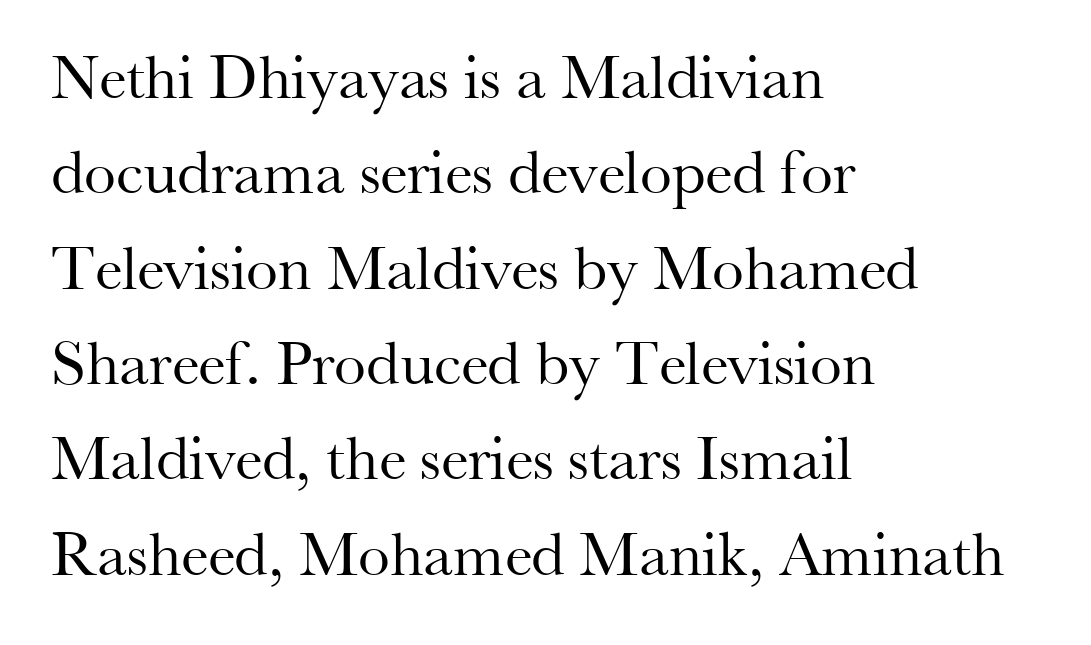
Honestly, the letter spacing is just normal — you wouldn't notice it. You can tell from the footed stems that serif type was used. Nope, not italic — everything's standing straight. The letters look calm and open, with moderate or lighter stems. The typesetter chose a ragged-right arrangement here.
